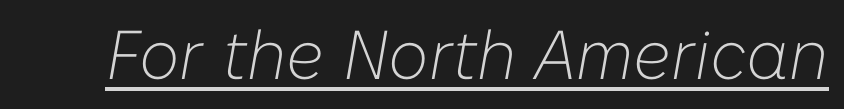
The image shows 69 px light type, italic (leaning right); set normal letter spacing, underlined; low stroke contrast and a medium x-height.
